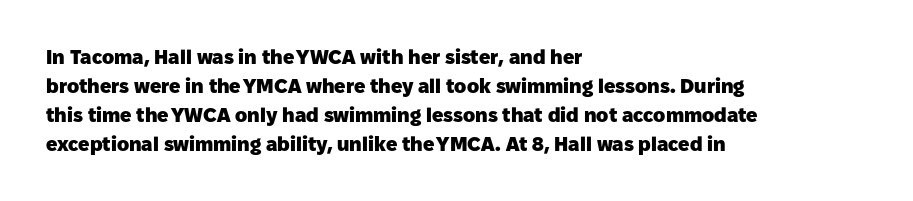
Q: Is the text bold? A: Yes.
Q: Is the text italic (slanted)? A: No, it is upright.
Q: Is the text underlined? A: No.
Q: How is the paragraph aligned? A: Left-aligned.
Q: Is the spacing between letters normal or unusually wide? A: Normal.
Q: Is the spacing between lines tight, normal or loose? A: Normal.
